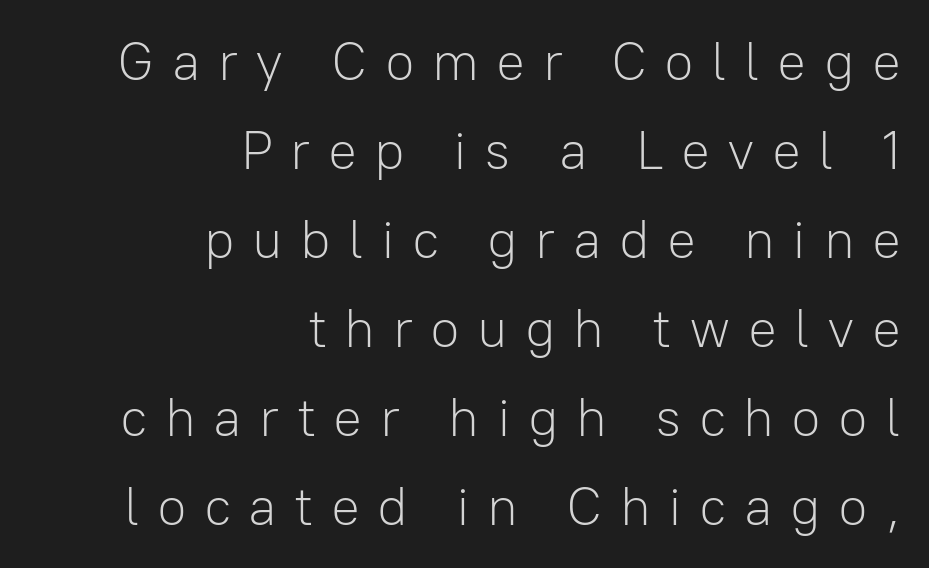
Q: Is the text bold? A: No.
Q: Is the text italic (slanted)? A: No, it is upright.
Q: Is the typeface a serif or a sans-serif typeface? A: Sans-serif.
Q: Is the text underlined? A: No.
Q: How is the paragraph aligned? A: Right-aligned.
Q: Is the spacing between letters normal or unusually wide? A: Unusually wide.
Q: Is the spacing between lines tight, normal or loose? A: Normal.
Q: Width (condensed, normal, or wide)? A: Normal.
Q: Stroke contrast? A: Low.
Q: x-height? A: Medium.
Q: Monospaced? A: No.
